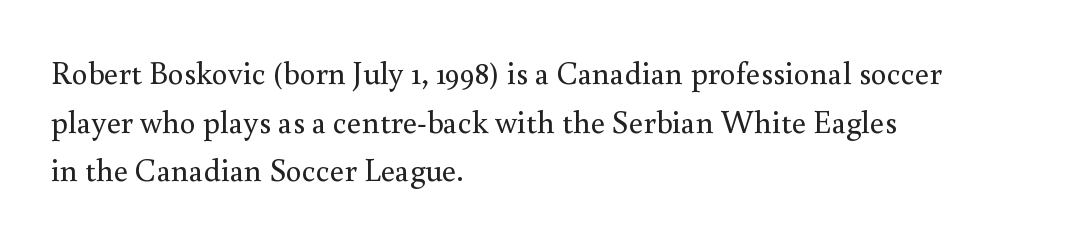
The image shows 32 px regular-weight serif type, upright; set left-aligned, normal line spacing (1.52x), normal letter spacing, not underlined; medium stroke contrast and a small x-height.
